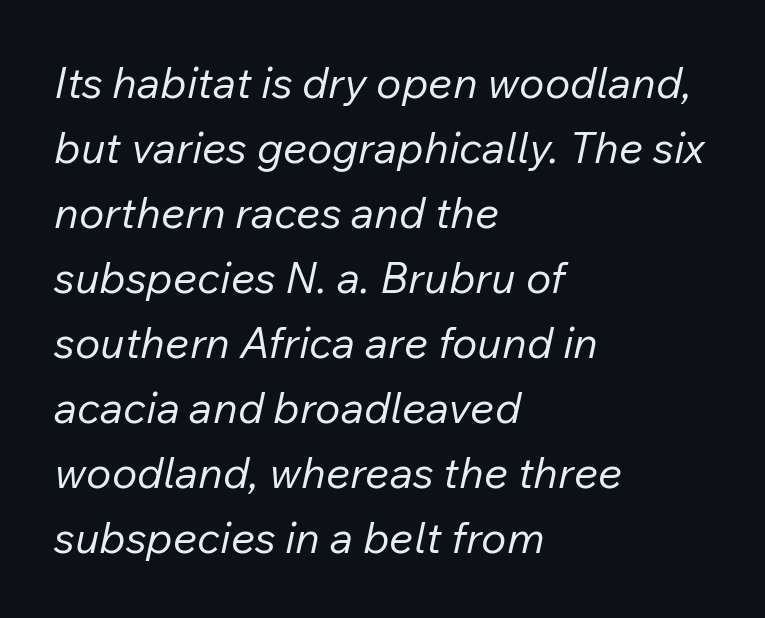
The strokes carry an ordinary text weight at most. Rendered with sloped, italic letterforms. Nobody drew a line under any word here. Is there much room between lines? A standard amount, neither cramped nor airy.
